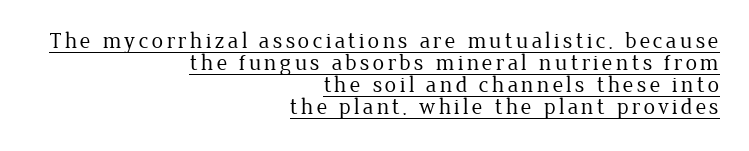
Compared with a flush-left layout, this one pins lines to the opposite, right side. Italic: no, the glyphs are upright roman. Is this a heavy cut? Hardly; it is regular or lighter. Is there much room between lines? No — they nearly touch. You can see a thin bar hugging the bottom of the glyphs.
